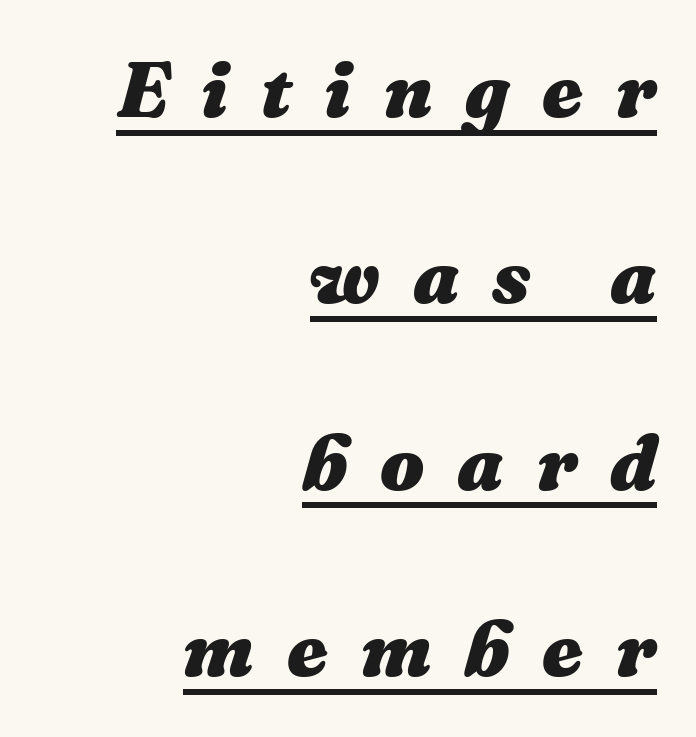
Compared with undecorated copy, this sample adds a rule below the words. The lines are spread far apart with generous leading. A flush-right, rag-left setting is used for this passage. The letters advance in unequal steps, a hallmark of proportional type. Thick stems and heavy bowls — unmistakably bold.
